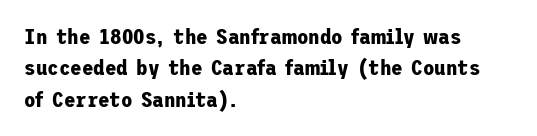
The image shows 21 px bold type, upright; set left-aligned, normal line spacing (1.5x), normal letter spacing, not underlined.
